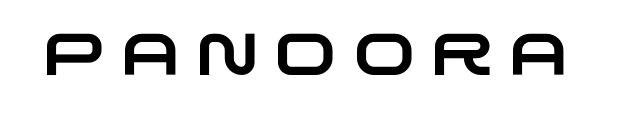
Q: Is the typeface a serif or a sans-serif typeface? A: Sans-serif.
Q: Is the text underlined? A: No.
Q: Is the spacing between letters normal or unusually wide? A: Unusually wide.
Q: Width (condensed, normal, or wide)? A: Wide.
Q: Stroke contrast? A: Low.
Q: x-height? A: Large.
Q: Monospaced? A: No.
